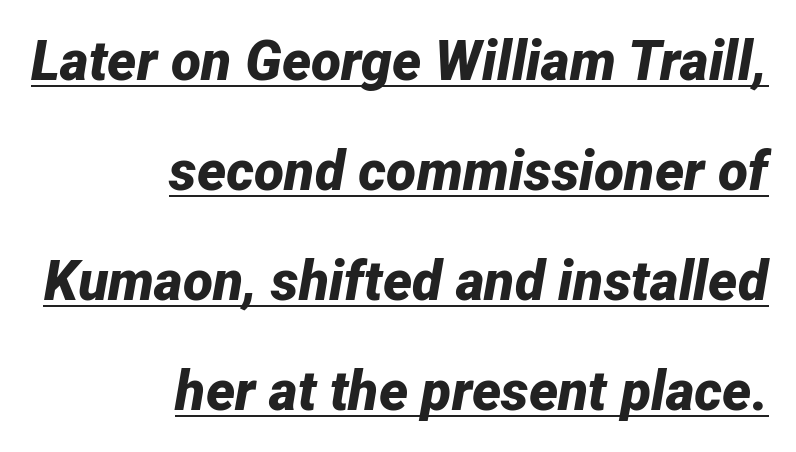
{"italic": "yes", "lean": "right", "slant_degrees": 12, "bold": "yes", "weight": "bold", "width": "normal", "stroke_contrast": "low", "x_height": "medium", "monospaced": "no", "underline": "yes", "align": "right", "line_spacing": "loose", "line_spacing_ratio": 2.0, "letter_spacing": "normal", "letter_spacing_em": 0.0, "glyph_px": 55}
